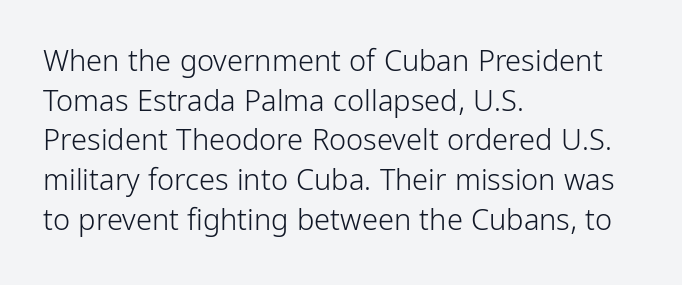
The image shows 29 px light, condensed sans-serif type, upright; set left-aligned, normal line spacing (1.37x), normal letter spacing, not underlined; low stroke contrast and a medium x-height.
